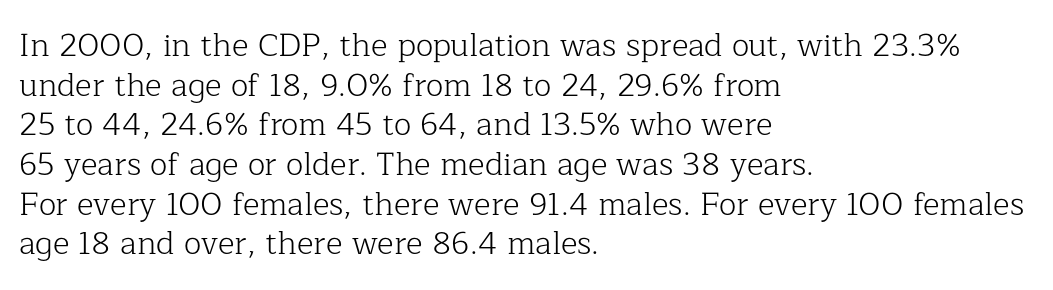
{"serif": "yes", "italic": "no", "bold": "no", "weight": "light", "width": "normal", "stroke_contrast": "low", "x_height": "medium", "monospaced": "no", "underline": "no", "align": "left", "line_spacing_ratio": 1.24, "letter_spacing": "normal", "letter_spacing_em": 0.0, "glyph_px": 32}
